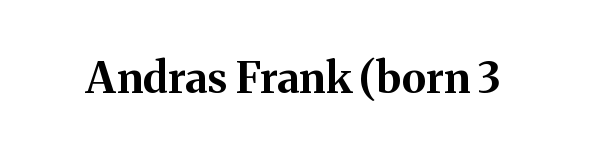
{"serif": "yes", "italic": "no", "bold": "yes", "weight": "bold", "width": "normal", "stroke_contrast": "medium", "x_height": "medium", "monospaced": "no", "underline": "no", "letter_spacing": "normal", "letter_spacing_em": 0.0, "glyph_px": 43}
